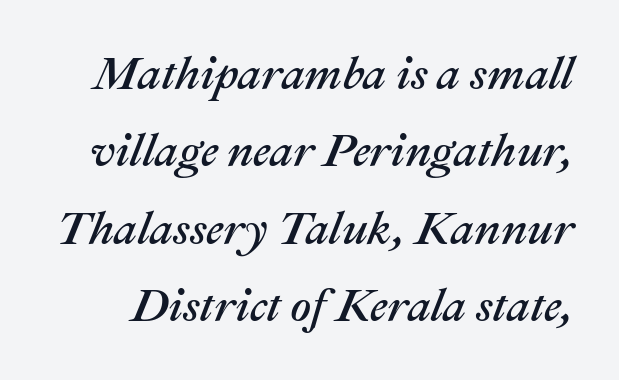
The image shows 46 px text type, italic (leaning right); set normal line spacing (1.68x), normal letter spacing, not underlined; medium stroke contrast and a medium x-height.
